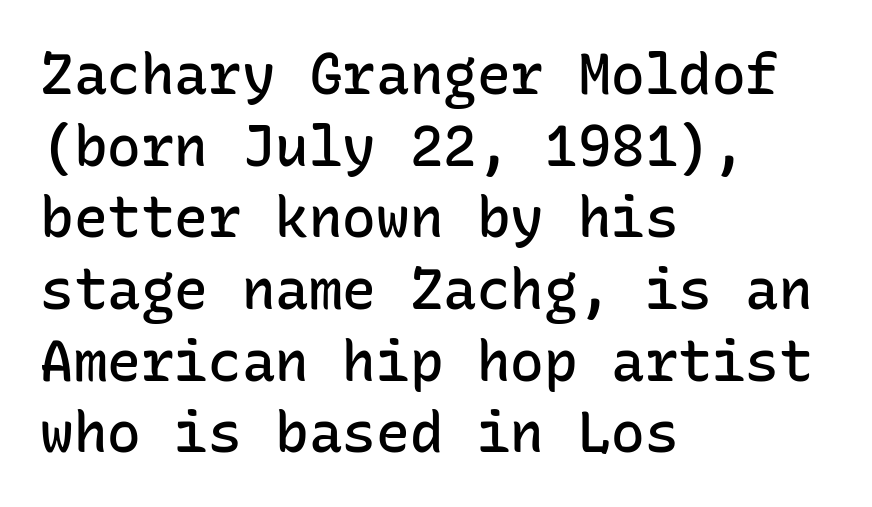
The passage shown is typeset with a sans-serif family. You could count columns in this text — the font is strictly monospaced. Normally led — the rows are evenly, conventionally spaced. Line beginnings align vertically; line endings do not. A typesetter would mark this as roman, not italic. A clean baseline with only descenders dipping below it.
